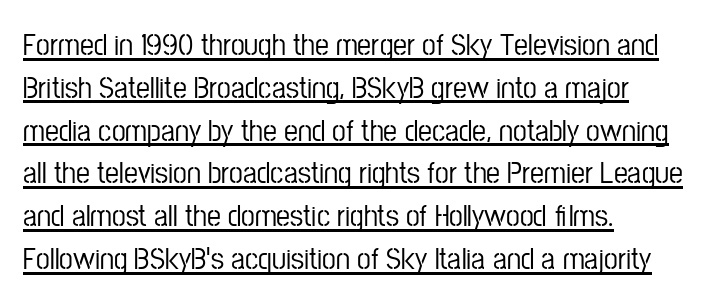
Q: Is the text italic (slanted)? A: No, it is upright.
Q: Is the typeface a serif or a sans-serif typeface? A: Sans-serif.
Q: Is the text underlined? A: Yes.
Q: How is the paragraph aligned? A: Left-aligned.
Q: Is the spacing between letters normal or unusually wide? A: Normal.
Q: Is the spacing between lines tight, normal or loose? A: Normal.
Q: Width (condensed, normal, or wide)? A: Condensed.
Q: Stroke contrast? A: Low.
Q: x-height? A: Medium.
Q: Monospaced? A: No.
